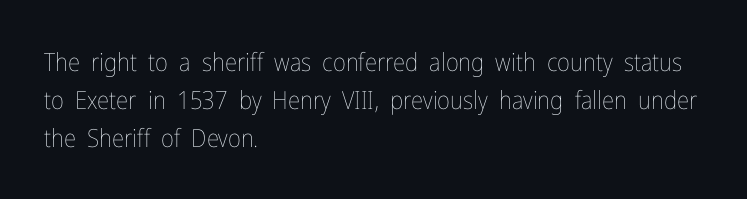
{"italic": "no", "bold": "no", "underline": "no", "align": "left", "line_spacing": "normal", "line_spacing_ratio": 1.52, "letter_spacing": "normal", "letter_spacing_em": 0.0, "glyph_px": 25}
